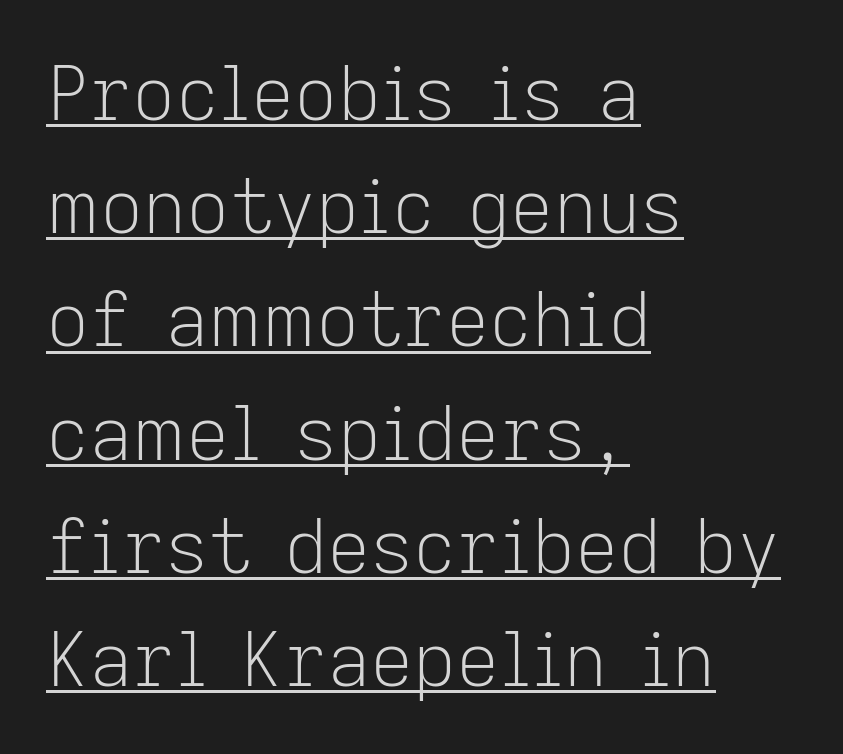
Observe the ordinary spacing: letters are neighbours, not strangers. The vertical gap from one line to the next is medium. Line beginnings align vertically; line endings do not. Counters stay open thanks to moderate or lighter strokes. Underlining? Definitely there.
